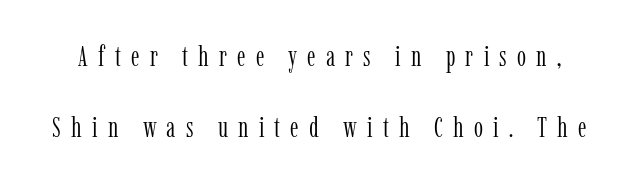
{"serif": "yes", "italic": "no", "bold": "no", "weight": "light", "width": "condensed", "stroke_contrast": "low", "x_height": "medium", "monospaced": "no", "underline": "no", "line_spacing": "loose", "line_spacing_ratio": 2.44, "letter_spacing": "wide", "letter_spacing_em": 0.35, "glyph_px": 29}
